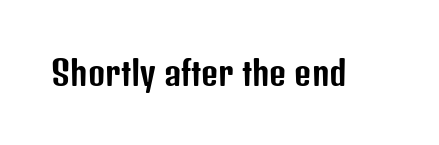
{"serif": "no", "italic": "no", "width": "condensed", "stroke_contrast": "low", "x_height": "medium", "monospaced": "no", "underline": "no", "letter_spacing": "normal", "letter_spacing_em": 0.0, "glyph_px": 33}
